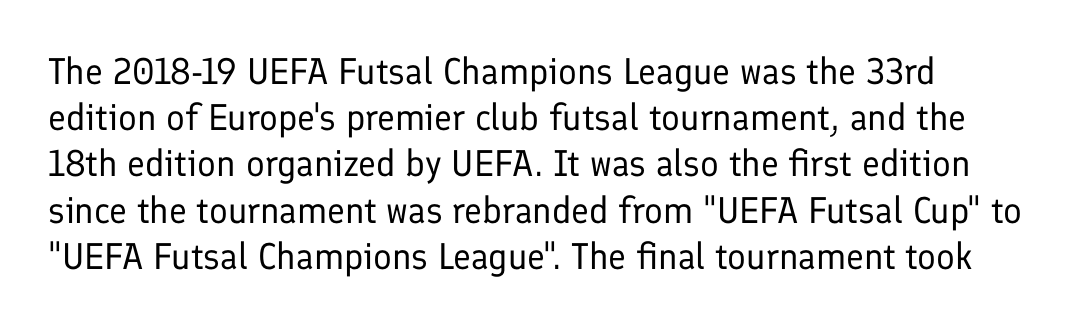
{"serif": "no", "italic": "no", "bold": "no", "weight": "regular", "width": "normal", "stroke_contrast": "low", "x_height": "medium", "monospaced": "no", "underline": "no", "line_spacing": "normal", "line_spacing_ratio": 1.25, "letter_spacing": "normal", "letter_spacing_em": 0.0, "glyph_px": 37}
